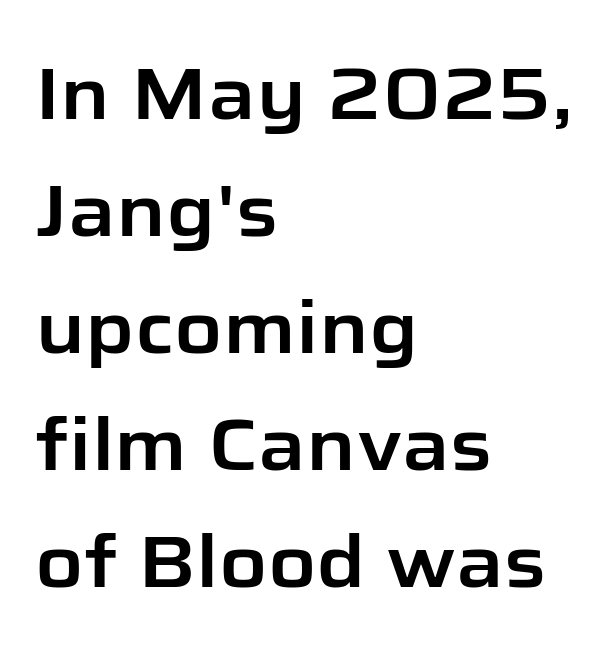
{"serif": "no", "italic": "no", "width": "normal", "stroke_contrast": "low", "x_height": "medium", "monospaced": "no", "underline": "no", "align": "left", "line_spacing": "normal", "line_spacing_ratio": 1.58, "letter_spacing": "normal", "letter_spacing_em": 0.0, "glyph_px": 74}
